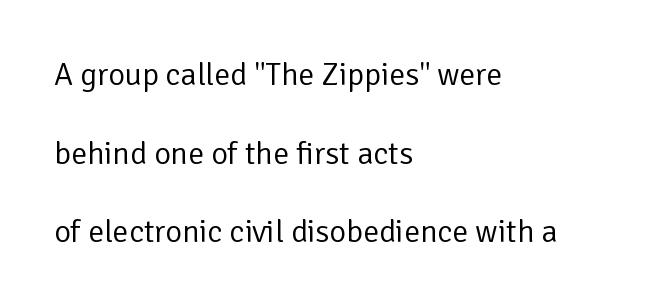
{"serif": "no", "italic": "no", "bold": "no", "weight": "regular", "width": "normal", "stroke_contrast": "low", "x_height": "medium", "monospaced": "no", "underline": "no", "align": "left", "line_spacing": "loose", "line_spacing_ratio": 2.46, "letter_spacing": "normal", "letter_spacing_em": 0.0, "glyph_px": 32}
